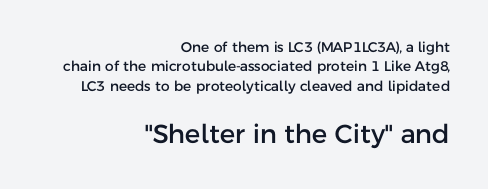
The image shows 26 px text type, upright; set right-aligned, normal line spacing (1.39x), normal letter spacing, not underlined; the second (bottom) block is 1.86x larger.
